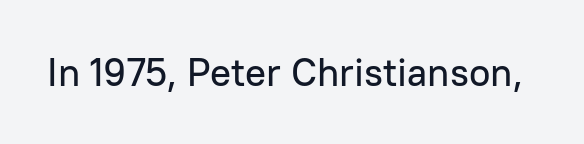
{"serif": "no", "italic": "no", "width": "normal", "stroke_contrast": "low", "x_height": "medium", "monospaced": "no", "underline": "no", "letter_spacing": "normal", "letter_spacing_em": 0.0, "glyph_px": 39}
